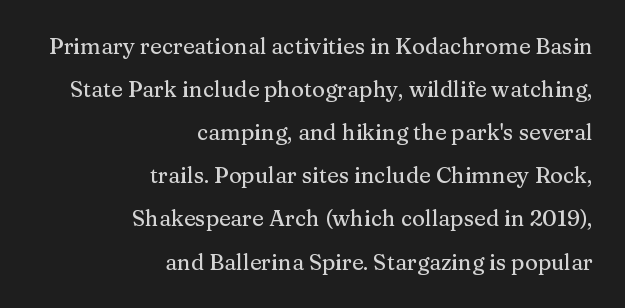
Q: Is the text italic (slanted)? A: No, it is upright.
Q: Is the text underlined? A: No.
Q: How is the paragraph aligned? A: Right-aligned.
Q: Is the spacing between letters normal or unusually wide? A: Normal.
Q: Is the spacing between lines tight, normal or loose? A: Loose.
